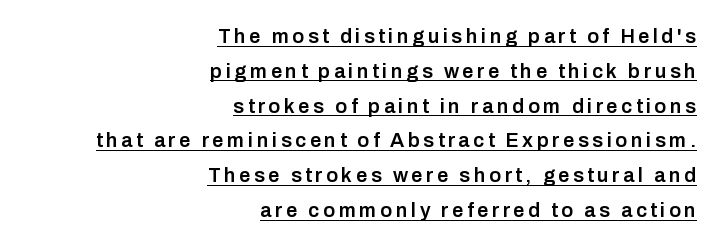
{"italic": "no", "bold": "semi", "underline": "yes", "align": "right", "line_spacing_ratio": 1.74, "glyph_px": 20}
